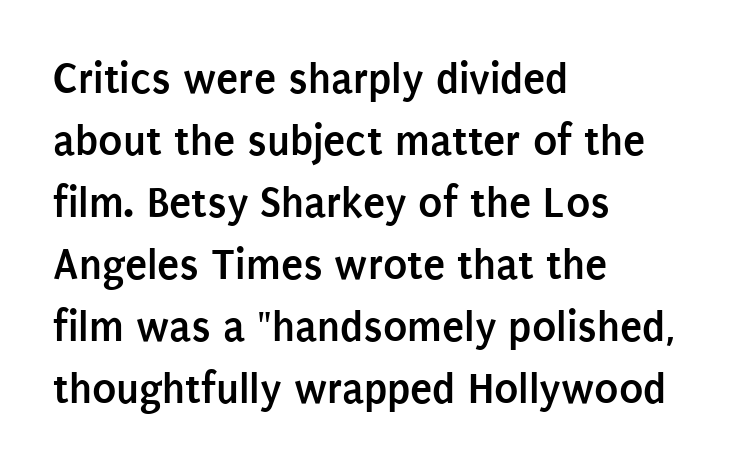
Designer's note — italics off, roman on. Proportional: the letters do not fall into vertical columns. The face used here has the dense, thick strokes of a bold. Any mark beneath the type? The region is blank.
